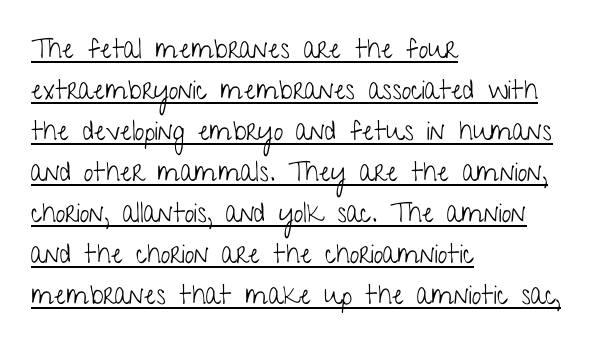
The setting favours the left margin, as ordinary paragraphs usually do. What's the leading like? Ordinary, nothing unusual. Compared with a typical body face, this is equally light or lighter still. This is the regular roman posture of the typeface. A continuous stroke trails under the words, as in a hyperlink. The line texture is even and compact thanks to regular tracking.
